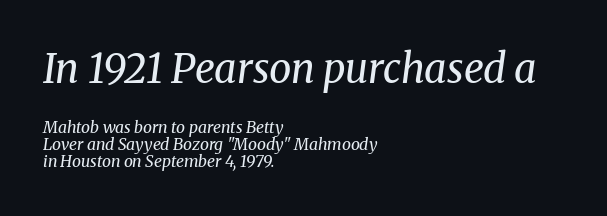
Q: Is the text bold? A: No.
Q: Is the text italic (slanted)? A: Yes, it leans right by about 8 degrees.
Q: Is the typeface a serif or a sans-serif typeface? A: Serif.
Q: Is the text underlined? A: No.
Q: How is the paragraph aligned? A: Left-aligned.
Q: Is the spacing between letters normal or unusually wide? A: Normal.
Q: Is the spacing between lines tight, normal or loose? A: Tight.
Q: Which block of text is set in a larger size, the first (top) or the second (bottom)? A: The first (top) one.
Q: Width (condensed, normal, or wide)? A: Normal.
Q: Stroke contrast? A: Medium.
Q: x-height? A: Medium.
Q: Monospaced? A: No.
